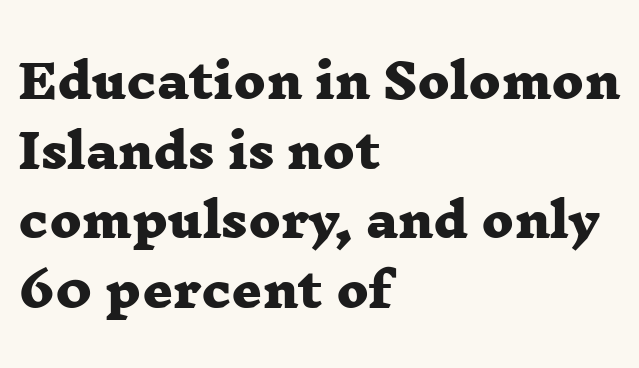
Q: Is the text bold? A: Yes.
Q: Is the typeface a serif or a sans-serif typeface? A: Serif.
Q: Is the text underlined? A: No.
Q: How is the paragraph aligned? A: Left-aligned.
Q: Is the spacing between letters normal or unusually wide? A: Normal.
Q: Is the spacing between lines tight, normal or loose? A: Normal.
Q: Width (condensed, normal, or wide)? A: Wide.
Q: Stroke contrast? A: Low.
Q: x-height? A: Medium.
Q: Monospaced? A: No.
